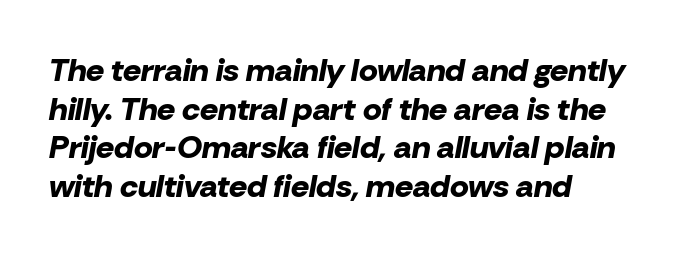
Q: Is the text bold? A: Yes.
Q: Is the text italic (slanted)? A: Yes, it leans right by about 10 degrees.
Q: Is the text underlined? A: No.
Q: How is the paragraph aligned? A: Left-aligned.
Q: Is the spacing between letters normal or unusually wide? A: Normal.
Q: Width (condensed, normal, or wide)? A: Normal.
Q: Stroke contrast? A: Low.
Q: x-height? A: Medium.
Q: Monospaced? A: No.
